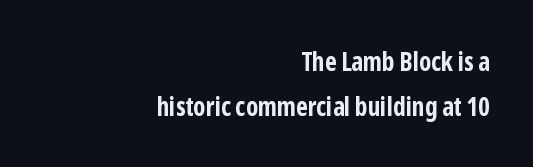
Do the letters lean? They stand straight. Glyph-to-glyph distance matches everyday printed text. Where is the straight margin? On the right. Summary of weight: heavy, a full bold. Underline: absent.
